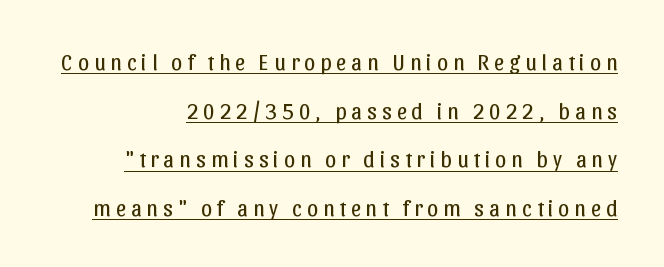
Stroke thickness stays within the range of a standard reading face or lighter. Students, observe the line beneath the letters — that is underlining. The lines in this sample share a right terminus and differ only in where they begin. Widely set lines give the paragraph a tall, airy silhouette. The lettering stays uniformly vertical, giving the passage a roman look.
